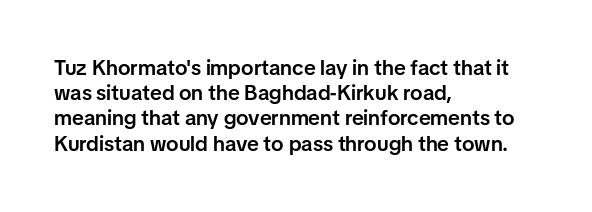
Stems and bowls a touch heavier than normal — semibold. This sample uses plain, unmodified letter spacing. The text block is weighted toward the left margin, trailing off unevenly rightward. Do the letters lean? They stand straight. Beneath every word, the page is bare.
